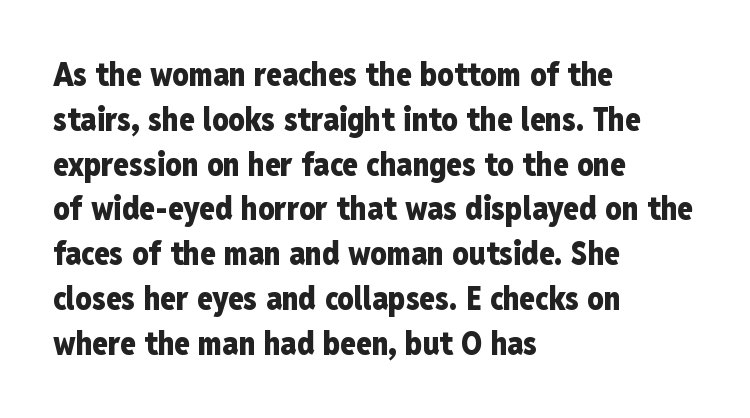
Q: Is the text bold? A: Yes.
Q: Is the text italic (slanted)? A: No, it is upright.
Q: Is the typeface a serif or a sans-serif typeface? A: Sans-serif.
Q: Is the text underlined? A: No.
Q: How is the paragraph aligned? A: Left-aligned.
Q: Is the spacing between letters normal or unusually wide? A: Normal.
Q: Is the spacing between lines tight, normal or loose? A: Normal.
Q: Width (condensed, normal, or wide)? A: Condensed.
Q: Stroke contrast? A: Low.
Q: x-height? A: Medium.
Q: Monospaced? A: No.
